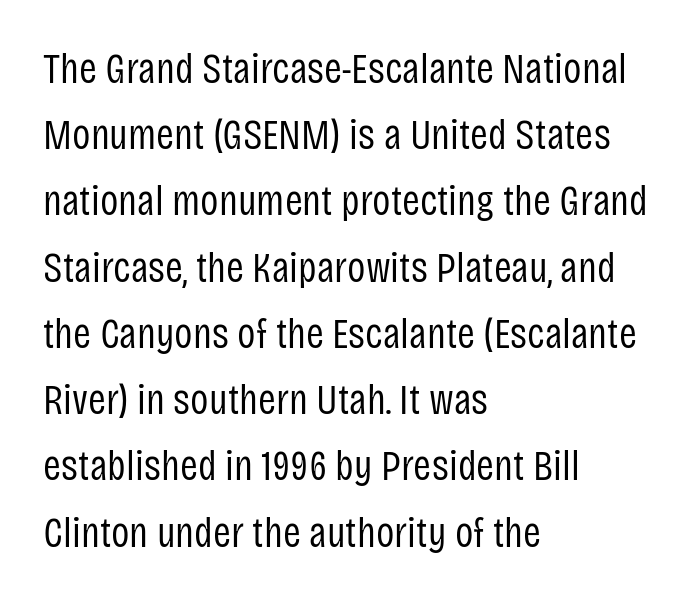
Q: Is the text bold? A: No.
Q: Is the text italic (slanted)? A: No, it is upright.
Q: Is the typeface a serif or a sans-serif typeface? A: Sans-serif.
Q: Is the text underlined? A: No.
Q: How is the paragraph aligned? A: Left-aligned.
Q: Is the spacing between letters normal or unusually wide? A: Normal.
Q: Is the spacing between lines tight, normal or loose? A: Normal.
Q: Width (condensed, normal, or wide)? A: Condensed.
Q: Stroke contrast? A: Low.
Q: x-height? A: Large.
Q: Monospaced? A: No.
